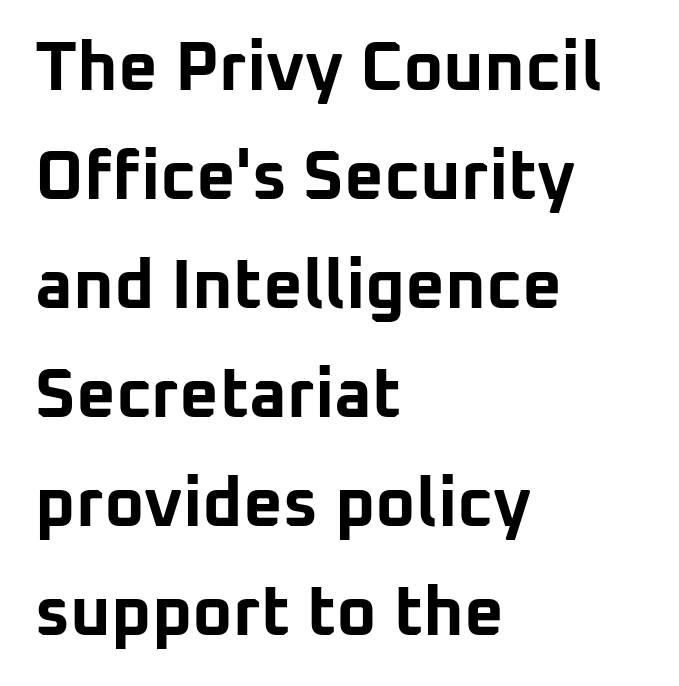
{"serif": "no", "italic": "no", "bold": "yes", "weight": "bold", "width": "normal", "stroke_contrast": "low", "x_height": "medium", "monospaced": "no", "underline": "no", "align": "left", "line_spacing": "normal", "line_spacing_ratio": 1.58, "letter_spacing": "normal", "letter_spacing_em": 0.0, "glyph_px": 69}
